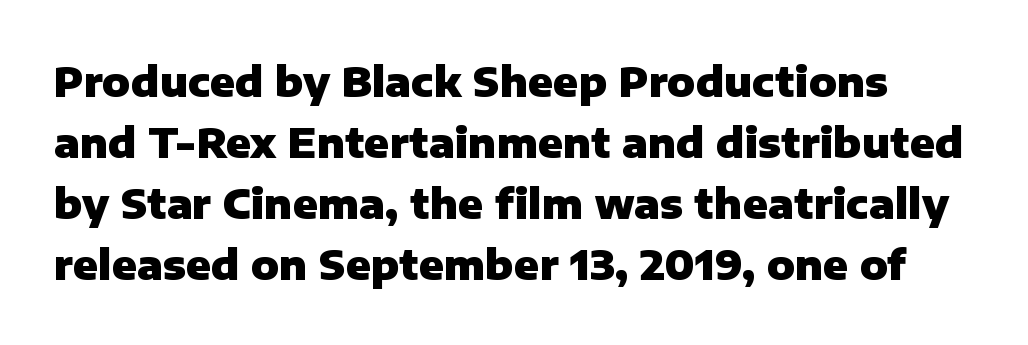
The letters carry no serifs — their stems end cleanly without finishing strokes. Heavy-handed strokes throughout: this text is bold. Unlike italic type, these characters show no tilt at all. Students, observe: this is what conventionally led text looks like. Type without underlining.
